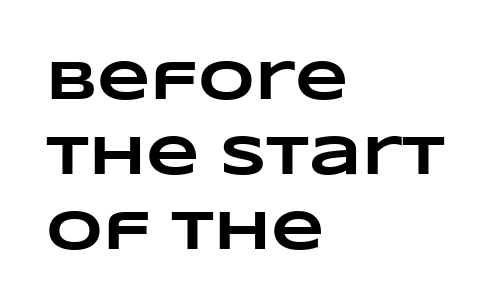
{"bold": "yes", "weight": "heavy", "width": "wide", "stroke_contrast": "low", "x_height": "large", "monospaced": "no", "underline": "no", "align": "left", "line_spacing": "normal", "line_spacing_ratio": 1.36, "letter_spacing": "normal", "letter_spacing_em": 0.0, "glyph_px": 55}
